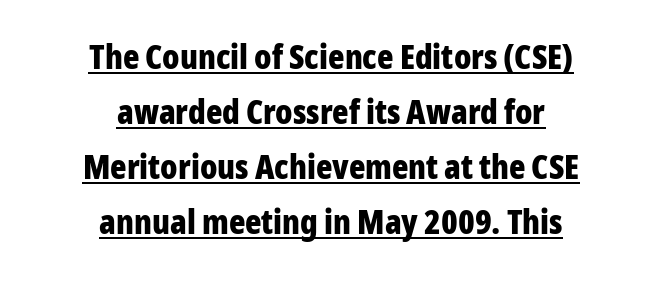
The designer left line spacing at the default. Characters remain perfectly vertical along every line. Do the characters align in a grid? No, the font is proportional. The letters carry no serifs — their stems end cleanly without finishing strokes.
